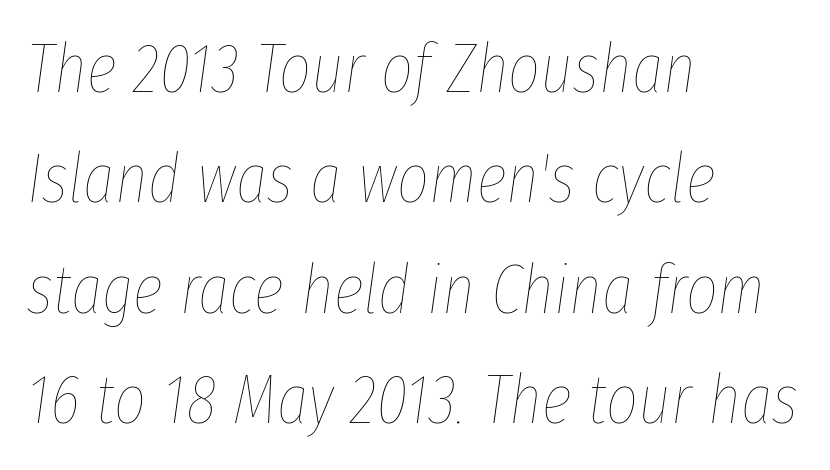
The image shows 69 px thin, condensed type, italic (leaning right); set left-aligned, normal line spacing (1.6x), normal letter spacing, not underlined; low stroke contrast and a medium x-height.
